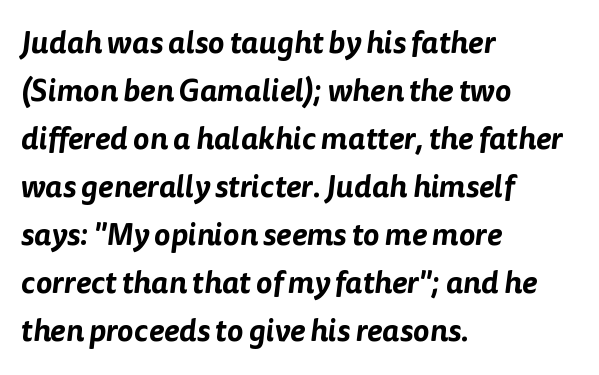
Q: Is the typeface a serif or a sans-serif typeface? A: Sans-serif.
Q: Is the text underlined? A: No.
Q: How is the paragraph aligned? A: Left-aligned.
Q: Is the spacing between letters normal or unusually wide? A: Normal.
Q: Is the spacing between lines tight, normal or loose? A: Normal.
Q: Width (condensed, normal, or wide)? A: Normal.
Q: Stroke contrast? A: Low.
Q: x-height? A: Medium.
Q: Monospaced? A: No.
